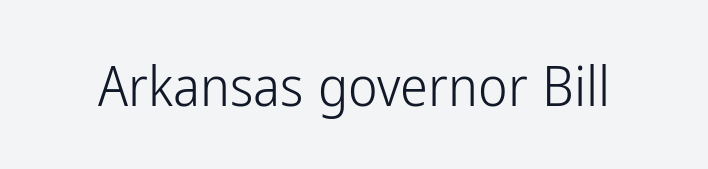
The cut favours lightness, reaching ordinary text weight at its darkest. Note the varied advance widths — an 'i' is clearly narrower than an 'm'. Is the letter spacing exaggerated? No — it looks like the ordinary default. A clean baseline with only descenders dipping below it. In terms of letterform style, serifs are entirely absent. Characters remain perfectly vertical along every line.
